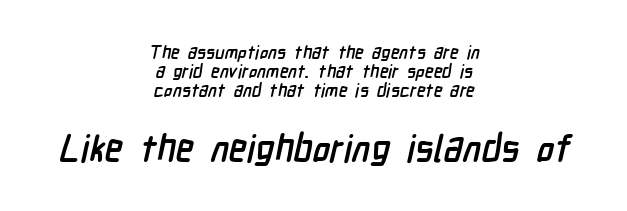
This is heavy type, rendered in bold. Each line is balanced around a shared central axis. These lines are rendered in a variable-pitch font. Is the lower block the larger one? Yes — the lower block carries the bigger type.
